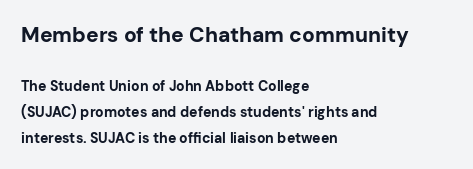
Q: Is the text bold? A: Yes.
Q: Is the text italic (slanted)? A: No, it is upright.
Q: Is the text underlined? A: No.
Q: How is the paragraph aligned? A: Left-aligned.
Q: Is the spacing between letters normal or unusually wide? A: Normal.
Q: Which block of text is set in a larger size, the first (top) or the second (bottom)? A: The first (top) one.
